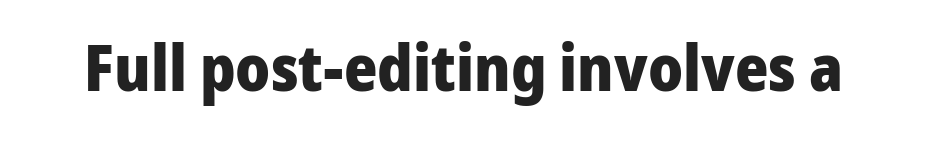
Between one letter and the next there's only the usual sliver of space. Note the varied advance widths — an 'i' is clearly narrower than an 'm'. Rendered with straight, roman letterforms. Beneath every word, the page is bare. Plenty of ink on the page — the face is bold.
